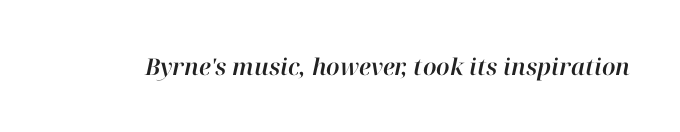
{"italic": "yes", "lean": "right", "slant_degrees": 12, "underline": "no", "letter_spacing": "normal", "letter_spacing_em": 0.0, "glyph_px": 23}
